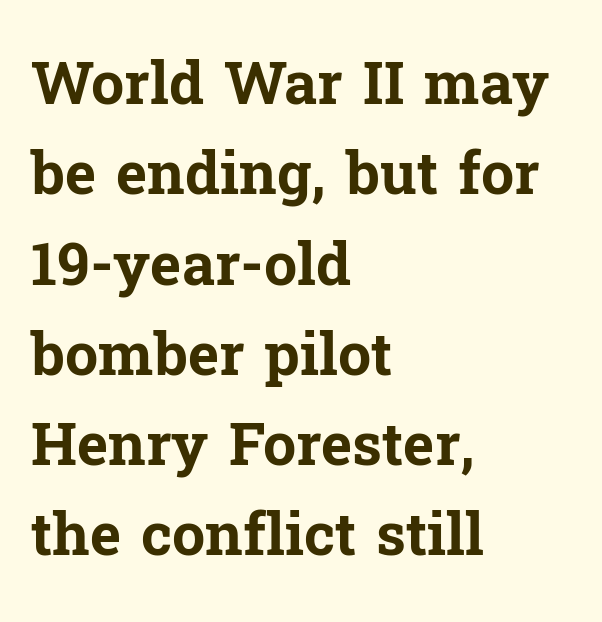
The image shows 59 px bold serif type, upright; set left-aligned, normal line spacing (1.53x), normal letter spacing, not underlined; low stroke contrast and a medium x-height.
